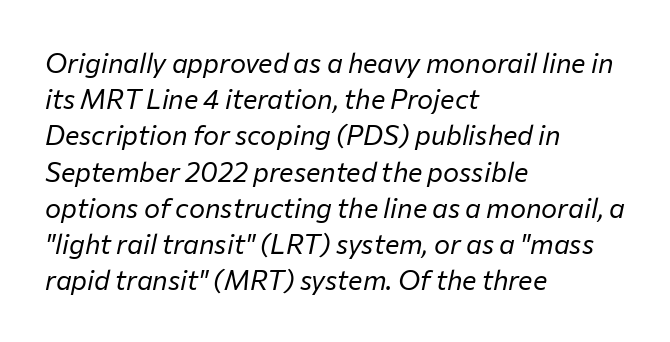
Q: Is the text bold? A: No.
Q: Is the text italic (slanted)? A: Yes, it leans right by about 12 degrees.
Q: Is the text underlined? A: No.
Q: How is the paragraph aligned? A: Left-aligned.
Q: Is the spacing between letters normal or unusually wide? A: Normal.
Q: Is the spacing between lines tight, normal or loose? A: Normal.
